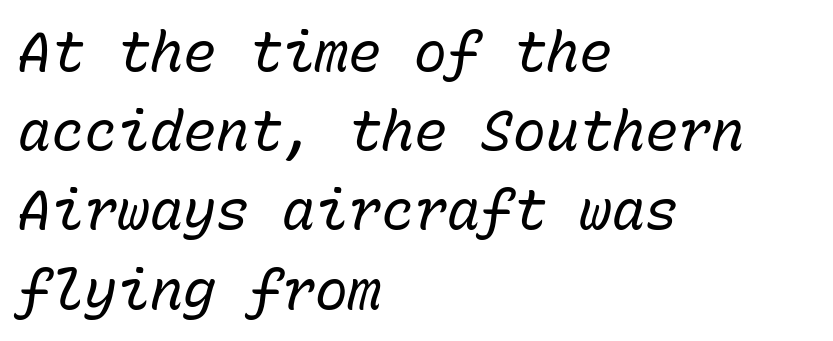
Q: Is the text bold? A: No.
Q: Is the text italic (slanted)? A: Yes, it leans right by about 15 degrees.
Q: Is the text underlined? A: No.
Q: How is the paragraph aligned? A: Left-aligned.
Q: Is the spacing between letters normal or unusually wide? A: Normal.
Q: Is the spacing between lines tight, normal or loose? A: Normal.
Q: Width (condensed, normal, or wide)? A: Normal.
Q: Stroke contrast? A: Low.
Q: x-height? A: Medium.
Q: Monospaced? A: Yes.
